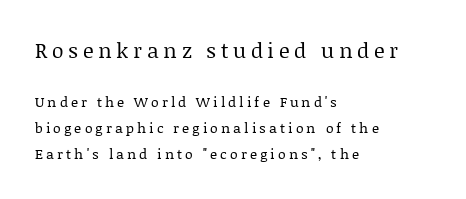
The image shows 21 px text type, upright; set left-aligned, line spacing 1.86x, unusually wide letter spacing (+0.22 em), not underlined; the first (top) block is 1.5x larger.
